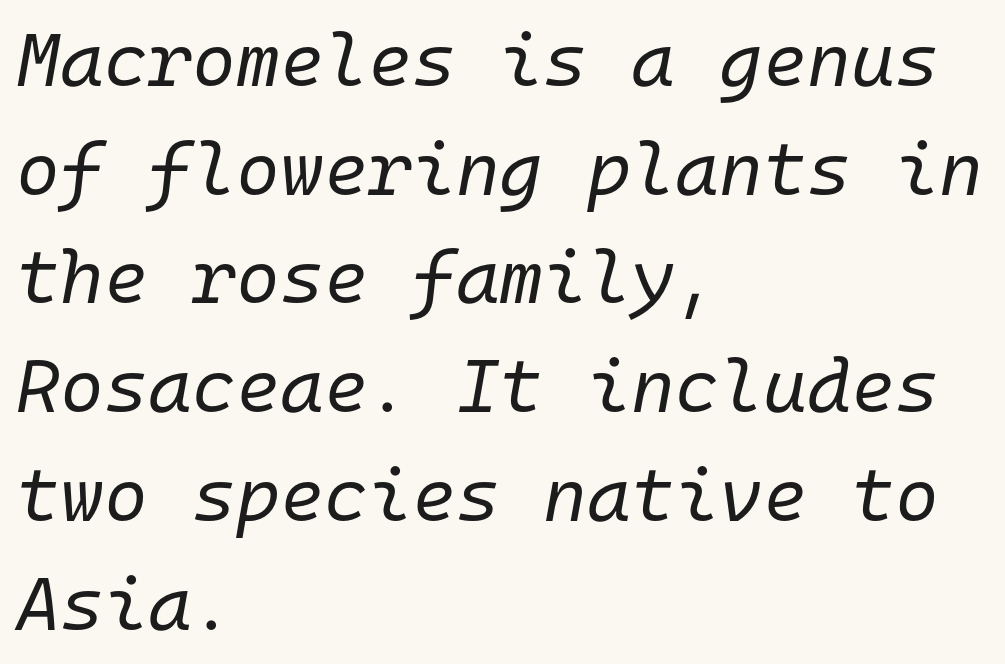
{"italic": "yes", "lean": "right", "slant_degrees": 10, "bold": "no", "weight": "regular", "width": "normal", "stroke_contrast": "low", "x_height": "medium", "monospaced": "yes", "underline": "no", "align": "left", "line_spacing": "normal", "line_spacing_ratio": 1.45, "letter_spacing": "normal", "letter_spacing_em": 0.0, "glyph_px": 75}
